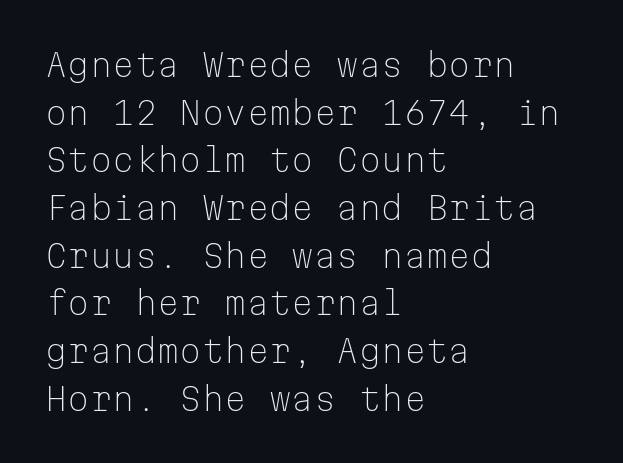
The image shows 32 px light sans-serif type, upright, monospaced; set left-aligned, normal line spacing (1.49x), normal letter spacing, not underlined; low stroke contrast and a medium x-height.
